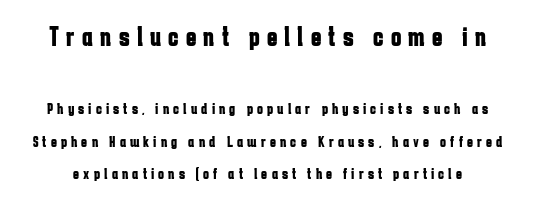
The image shows 28 px bold, condensed sans-serif type, upright; set loose line spacing (2.03x), unusually wide letter spacing (+0.26 em), not underlined; the first (top) block is 1.75x larger; low stroke contrast and a medium x-height.
